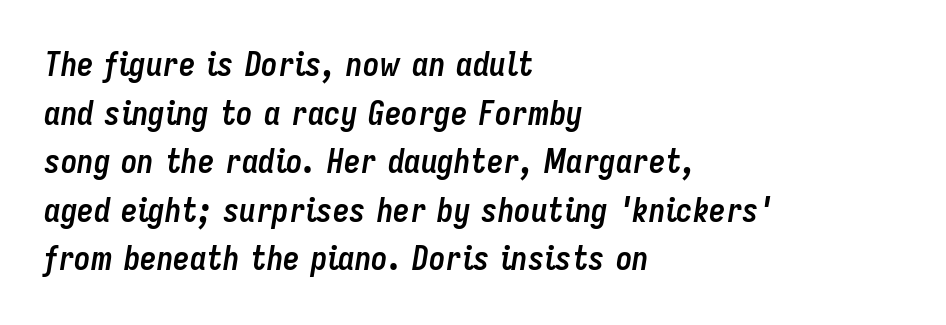
Plenty of ink on the page — the face is bold. Nothing unusual about the tracking: characters are spaced as the font intends. No word sits above an underline. Is the type slanted? Yes — the strokes lean at a clear angle.
